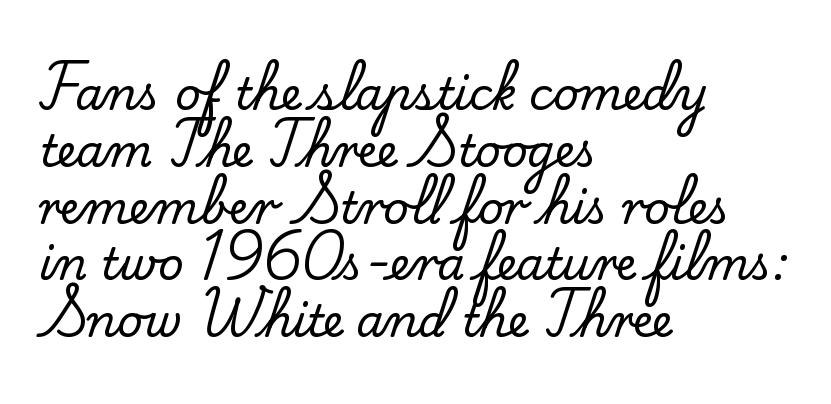
The passage is arranged the way most books set body copy — flush left. Bare-footed words on every line. Proportional: the letters do not fall into vertical columns. A typesetter would call this zero additional tracking. Regarding leading, the lines here are spaced in the standard way.
